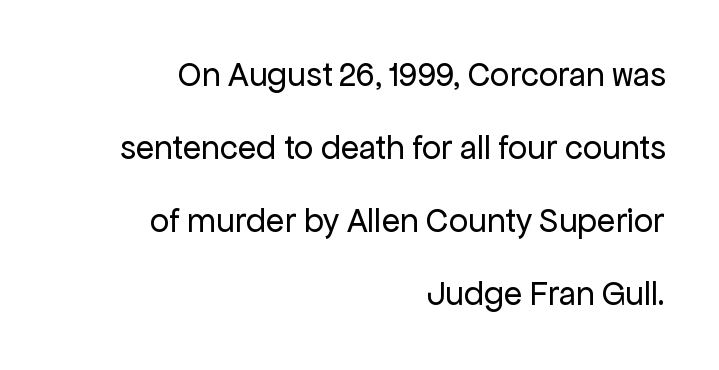
Q: Is the text bold? A: No.
Q: Is the text italic (slanted)? A: No, it is upright.
Q: Is the typeface a serif or a sans-serif typeface? A: Sans-serif.
Q: Is the text underlined? A: No.
Q: How is the paragraph aligned? A: Right-aligned.
Q: Is the spacing between letters normal or unusually wide? A: Normal.
Q: Is the spacing between lines tight, normal or loose? A: Loose.
Q: Width (condensed, normal, or wide)? A: Normal.
Q: Stroke contrast? A: Low.
Q: x-height? A: Medium.
Q: Monospaced? A: No.
